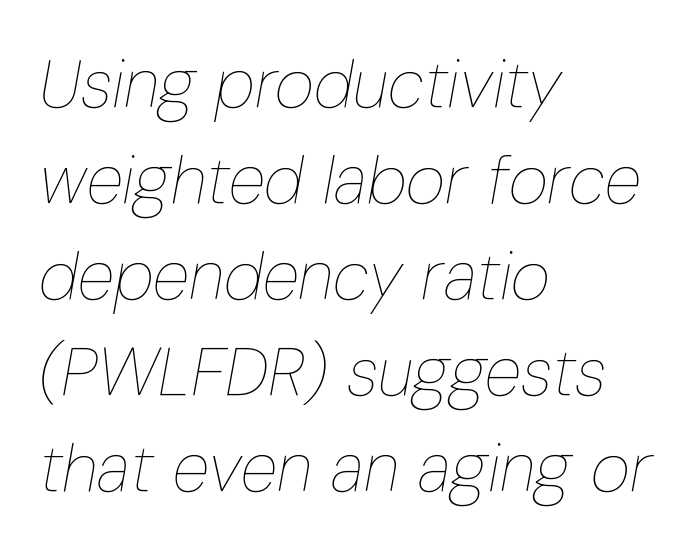
Bare-footed words on every line. If you drew a ruler down the left edge, every line would touch it. The type is set solid horizontally, with unmodified tracking. This block has exactly the height ordinary leading produces. When letters slant like this, we call the style italic. These lines are rendered in a variable-pitch font.
